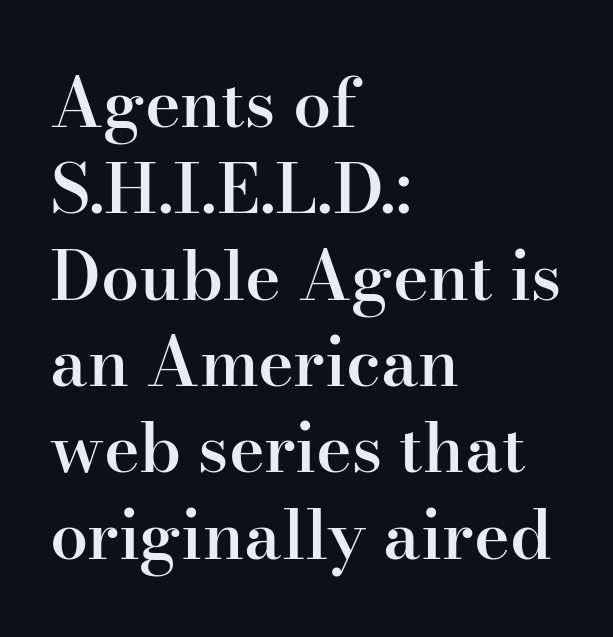
Q: Is the text bold? A: Semi-bold.
Q: Is the text italic (slanted)? A: No, it is upright.
Q: Is the typeface a serif or a sans-serif typeface? A: Serif.
Q: Is the text underlined? A: No.
Q: How is the paragraph aligned? A: Left-aligned.
Q: Is the spacing between letters normal or unusually wide? A: Normal.
Q: Is the spacing between lines tight, normal or loose? A: Normal.
Q: Width (condensed, normal, or wide)? A: Normal.
Q: Stroke contrast? A: High.
Q: x-height? A: Small.
Q: Monospaced? A: No.
